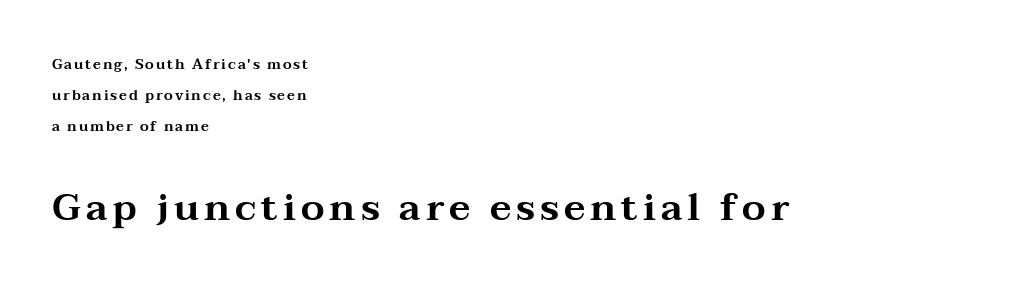
Q: Is the text italic (slanted)? A: No, it is upright.
Q: Is the typeface a serif or a sans-serif typeface? A: Serif.
Q: Is the text underlined? A: No.
Q: How is the paragraph aligned? A: Left-aligned.
Q: Is the spacing between lines tight, normal or loose? A: Loose.
Q: Which block of text is set in a larger size, the first (top) or the second (bottom)? A: The second (bottom) one.
Q: Width (condensed, normal, or wide)? A: Wide.
Q: Stroke contrast? A: Medium.
Q: x-height? A: Medium.
Q: Monospaced? A: No.
